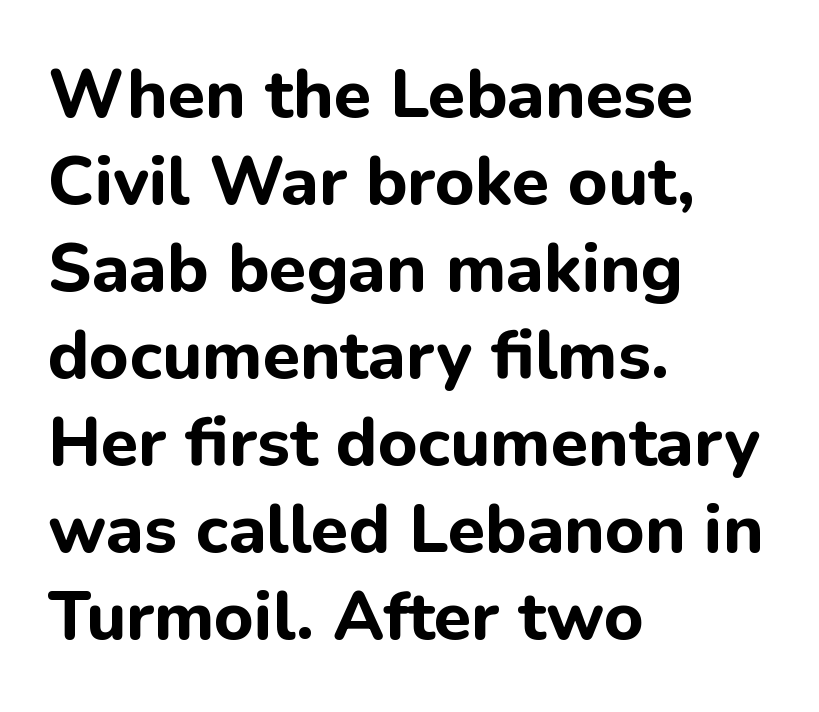
Varying glyph widths throughout — classic text-font behaviour. You'd pick this weight for a headline — it's a proper bold. In terms of letterform style, serifs are entirely absent. A classic flush-left, rag-right setting is used for this passage. The rows are spaced the way most documents space them.
